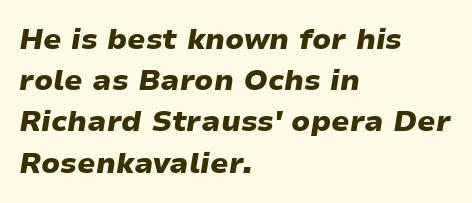
Q: Is the text bold? A: Yes.
Q: Is the text italic (slanted)? A: Yes, it leans right by about 9 degrees.
Q: Is the text underlined? A: No.
Q: How is the paragraph aligned? A: Left-aligned.
Q: Is the spacing between letters normal or unusually wide? A: Normal.
Q: Is the spacing between lines tight, normal or loose? A: Normal.
Q: Width (condensed, normal, or wide)? A: Wide.
Q: Stroke contrast? A: Low.
Q: x-height? A: Medium.
Q: Monospaced? A: No.
